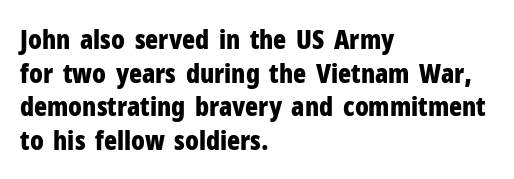
{"italic": "no", "bold": "yes", "underline": "no", "align": "left", "line_spacing": "normal", "line_spacing_ratio": 1.25, "letter_spacing": "normal", "letter_spacing_em": 0.0, "glyph_px": 27}
